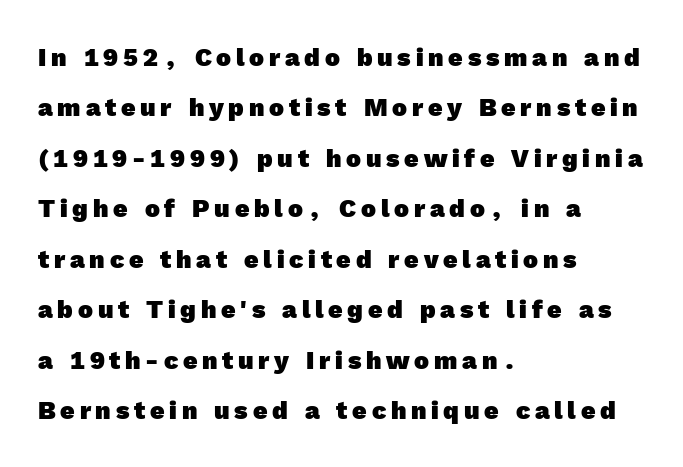
The image shows 25 px bold type; set left-aligned, loose line spacing (2.02x), not underlined.
